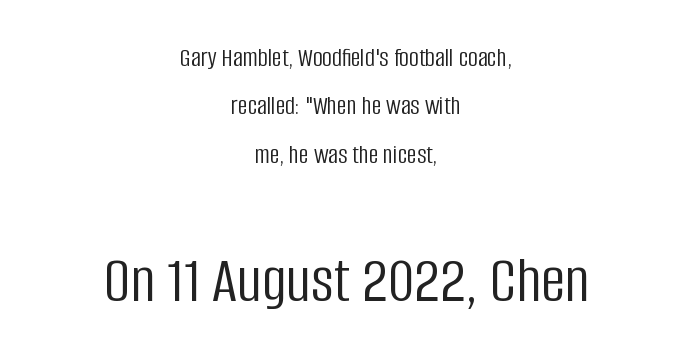
{"serif": "no", "italic": "no", "bold": "no", "weight": "light", "width": "condensed", "stroke_contrast": "low", "x_height": "large", "monospaced": "no", "underline": "no", "align": "center", "line_spacing_ratio": 1.79, "letter_spacing": "normal", "letter_spacing_em": 0.0, "larger_block": "second", "size_ratio": 2.48, "glyph_px": 67}
